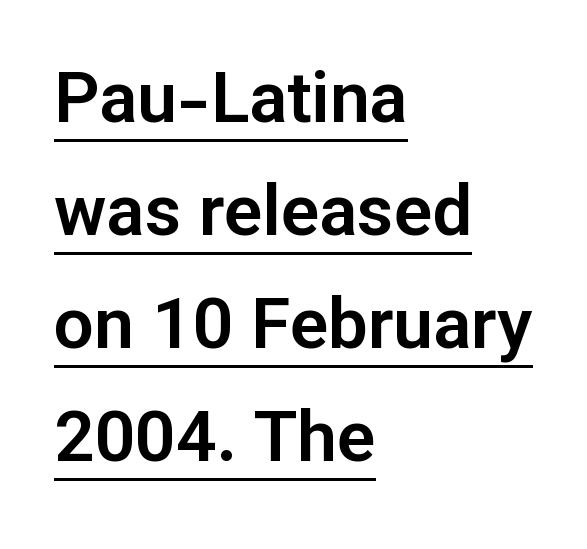
Q: Is the text italic (slanted)? A: No, it is upright.
Q: Is the typeface a serif or a sans-serif typeface? A: Sans-serif.
Q: Is the text underlined? A: Yes.
Q: How is the paragraph aligned? A: Left-aligned.
Q: Is the spacing between letters normal or unusually wide? A: Normal.
Q: Is the spacing between lines tight, normal or loose? A: Normal.
Q: Width (condensed, normal, or wide)? A: Normal.
Q: Stroke contrast? A: Low.
Q: x-height? A: Medium.
Q: Monospaced? A: No.
